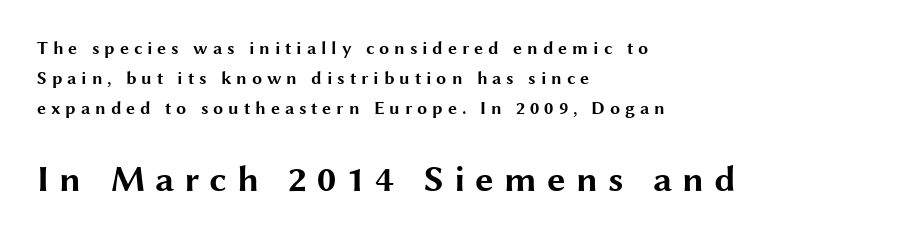
Q: Is the text bold? A: Yes.
Q: Is the text italic (slanted)? A: No, it is upright.
Q: Is the typeface a serif or a sans-serif typeface? A: Sans-serif.
Q: Is the text underlined? A: No.
Q: How is the paragraph aligned? A: Left-aligned.
Q: Is the spacing between letters normal or unusually wide? A: Unusually wide.
Q: Is the spacing between lines tight, normal or loose? A: Normal.
Q: Which block of text is set in a larger size, the first (top) or the second (bottom)? A: The second (bottom) one.
Q: Width (condensed, normal, or wide)? A: Wide.
Q: Stroke contrast? A: Medium.
Q: x-height? A: Medium.
Q: Monospaced? A: No.
